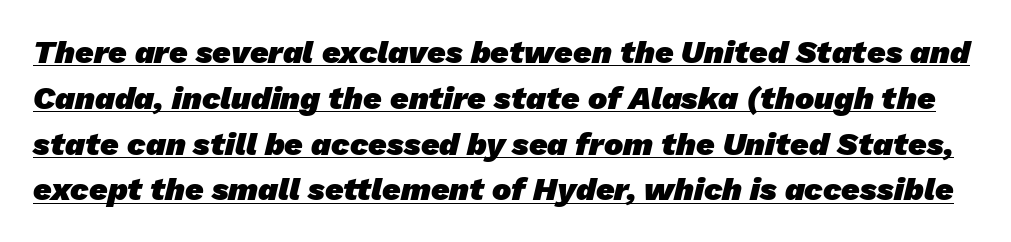
In terms of letterspacing, this is plain default setting. Every letter is thick-stroked: bold, no question. A continuous stroke trails under the words, as in a hyperlink. Examine the stroke ends and you'll find no serifs. Is this a fixed-width face? No — the glyphs have proportional, varying widths.
